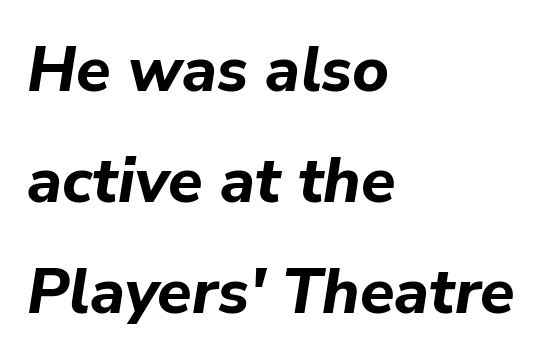
Q: Is the text bold? A: Yes.
Q: Is the text italic (slanted)? A: Yes, it leans right by about 9 degrees.
Q: Is the text underlined? A: No.
Q: How is the paragraph aligned? A: Left-aligned.
Q: Is the spacing between letters normal or unusually wide? A: Normal.
Q: Width (condensed, normal, or wide)? A: Normal.
Q: Stroke contrast? A: Low.
Q: x-height? A: Medium.
Q: Monospaced? A: No.
